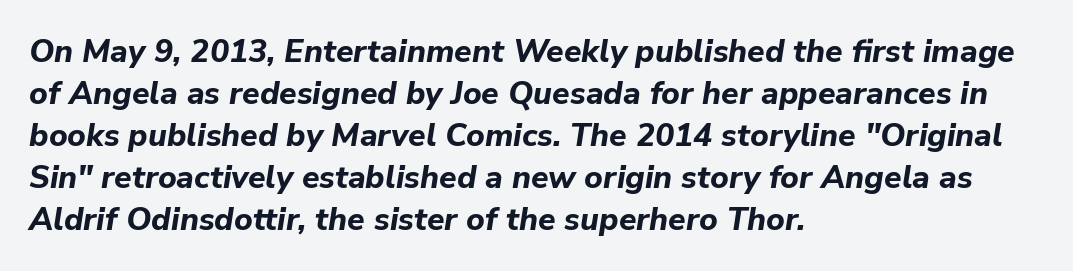
Q: Is the text bold? A: Yes.
Q: Is the text italic (slanted)? A: Yes, it leans right by about 9 degrees.
Q: Is the text underlined? A: No.
Q: How is the paragraph aligned? A: Left-aligned.
Q: Is the spacing between letters normal or unusually wide? A: Normal.
Q: Is the spacing between lines tight, normal or loose? A: Normal.
Q: Width (condensed, normal, or wide)? A: Normal.
Q: Stroke contrast? A: Low.
Q: x-height? A: Medium.
Q: Monospaced? A: No.
